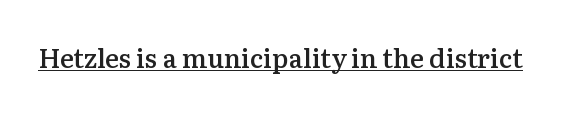
Q: Is the text bold? A: Semi-bold.
Q: Is the text italic (slanted)? A: No, it is upright.
Q: Is the text underlined? A: Yes.
Q: Is the spacing between letters normal or unusually wide? A: Normal.
